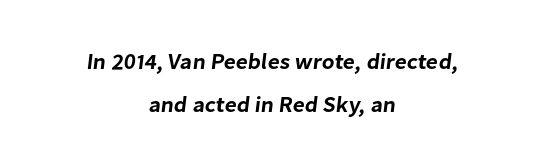
One-word summary of the alignment: center. Decoration check: the copy has no underline. Compared with typical paragraphs, the rows here are farther apart. Caption: standard tracking, unaltered.
